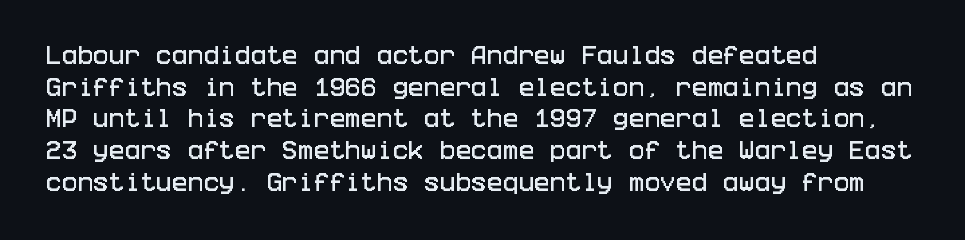
The image shows 21 px text type, upright; set left-aligned, normal line spacing (1.51x), normal letter spacing, not underlined.
